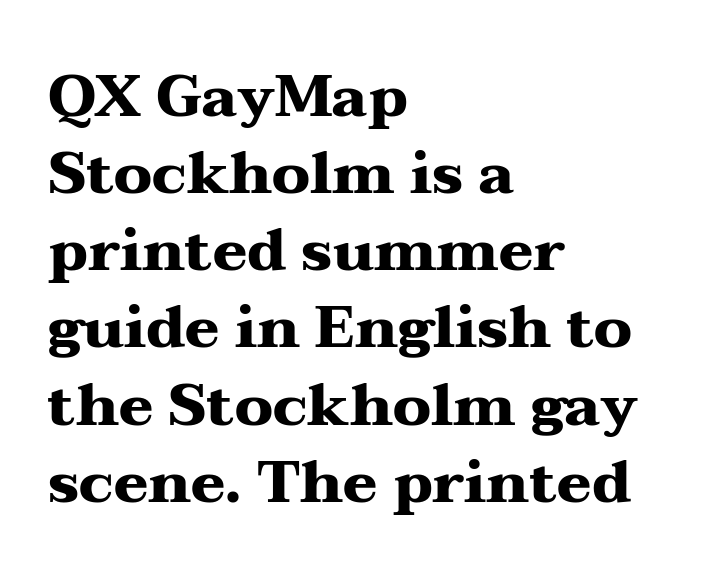
Q: Is the text bold? A: Yes.
Q: Is the text italic (slanted)? A: No, it is upright.
Q: Is the typeface a serif or a sans-serif typeface? A: Serif.
Q: Is the text underlined? A: No.
Q: How is the paragraph aligned? A: Left-aligned.
Q: Is the spacing between letters normal or unusually wide? A: Normal.
Q: Is the spacing between lines tight, normal or loose? A: Normal.
Q: Width (condensed, normal, or wide)? A: Wide.
Q: Stroke contrast? A: Medium.
Q: x-height? A: Medium.
Q: Monospaced? A: No.
